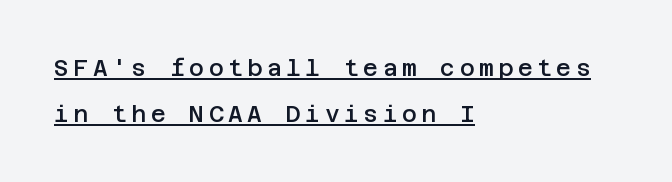
{"italic": "no", "bold": "semi", "underline": "yes", "align": "left", "line_spacing": "loose", "line_spacing_ratio": 1.98, "glyph_px": 23}
